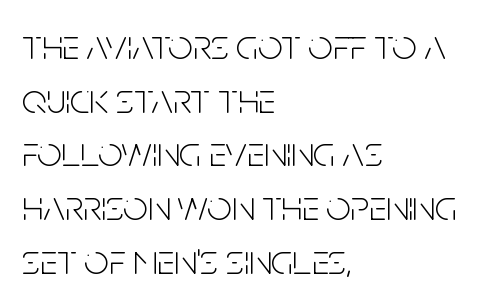
{"serif": "no", "italic": "no", "bold": "no", "weight": "light", "width": "condensed", "stroke_contrast": "low", "x_height": "large", "monospaced": "no", "underline": "no", "align": "left", "line_spacing": "normal", "line_spacing_ratio": 1.25, "letter_spacing": "normal", "letter_spacing_em": 0.0, "glyph_px": 43}
